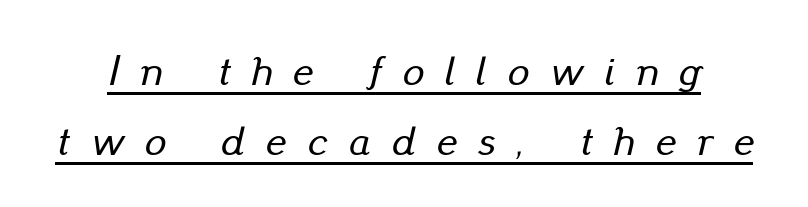
Slant detected: the letters are inclined. Note the varied advance widths — an 'i' is clearly narrower than an 'm'. The horizontal fit of the characters is loose and conspicuously gappy. The block of text has a typical density, with ordinary space between rows. You can see a thin bar hugging the bottom of the glyphs.
